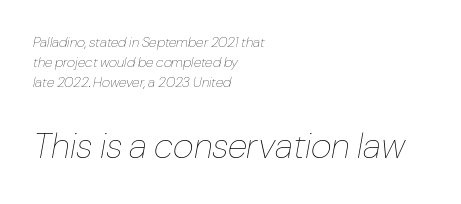
Each line starts at the same left margin while the right side varies. This sample uses an oblique cut, with every glyph tilted off the vertical. Think standard paragraph weight, or any step lighter than that. Whoever set this chose a conventional vertical rhythm. Honestly, there is no underline to notice here at all. Characters follow at the spacing the type designer built in.
